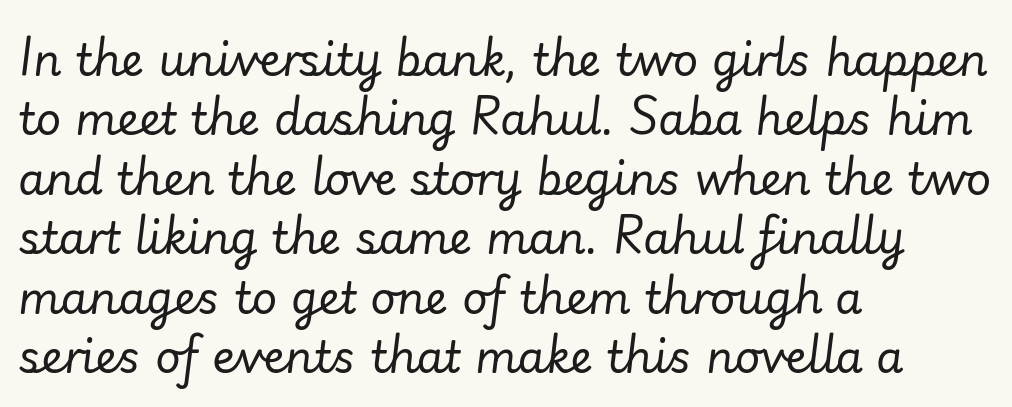
{"italic": "yes", "lean": "right", "slant_degrees": 7, "bold": "no", "weight": "regular", "width": "normal", "stroke_contrast": "low", "x_height": "small", "monospaced": "no", "underline": "no", "align": "left", "line_spacing": "normal", "line_spacing_ratio": 1.35, "letter_spacing": "normal", "letter_spacing_em": 0.0, "glyph_px": 44}
